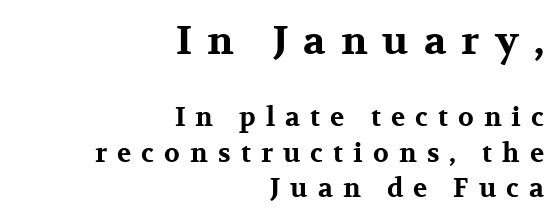
The image shows 39 px bold, wide serif type, upright; set right-aligned, normal line spacing (1.36x), unusually wide letter spacing (+0.39 em), not underlined; the first (top) block is 1.5x larger; medium stroke contrast and a medium x-height.
